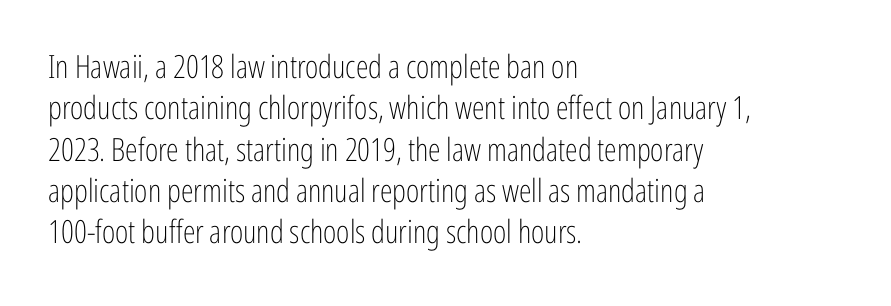
Q: Is the text bold? A: No.
Q: Is the text italic (slanted)? A: No, it is upright.
Q: Is the typeface a serif or a sans-serif typeface? A: Sans-serif.
Q: Is the text underlined? A: No.
Q: How is the paragraph aligned? A: Left-aligned.
Q: Is the spacing between letters normal or unusually wide? A: Normal.
Q: Is the spacing between lines tight, normal or loose? A: Normal.
Q: Width (condensed, normal, or wide)? A: Condensed.
Q: Stroke contrast? A: Low.
Q: x-height? A: Medium.
Q: Monospaced? A: No.
